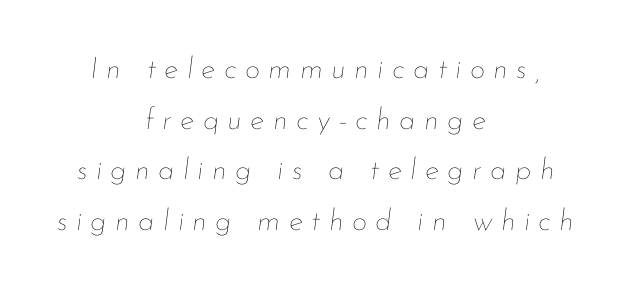
The image shows 30 px thin type, italic (leaning right); set centered, normal line spacing (1.69x), unusually wide letter spacing (+0.28 em), not underlined; low stroke contrast and a small x-height.
